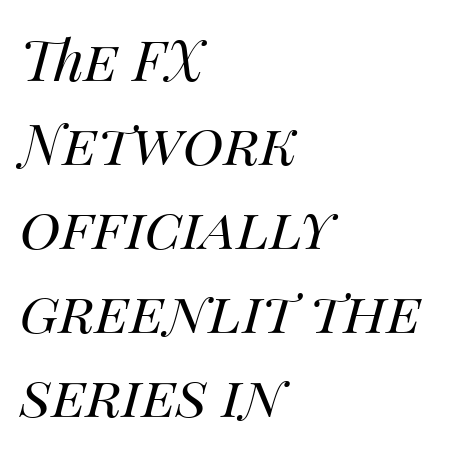
The image shows 56 px regular-weight type, italic (leaning right); set left-aligned, normal line spacing (1.5x), normal letter spacing, not underlined; medium stroke contrast and a large x-height.
